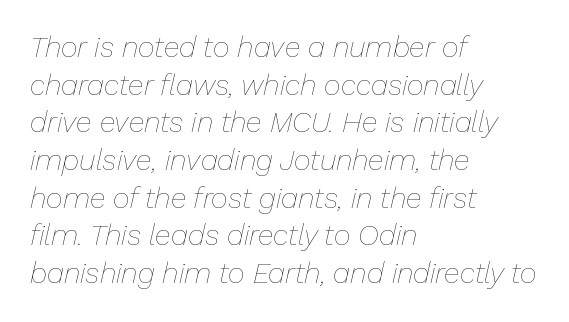
Q: Is the text bold? A: No.
Q: Is the text italic (slanted)? A: Yes, it leans right by about 13 degrees.
Q: Is the text underlined? A: No.
Q: How is the paragraph aligned? A: Left-aligned.
Q: Is the spacing between letters normal or unusually wide? A: Normal.
Q: Is the spacing between lines tight, normal or loose? A: Normal.
Q: Width (condensed, normal, or wide)? A: Normal.
Q: Stroke contrast? A: Low.
Q: x-height? A: Medium.
Q: Monospaced? A: No.
